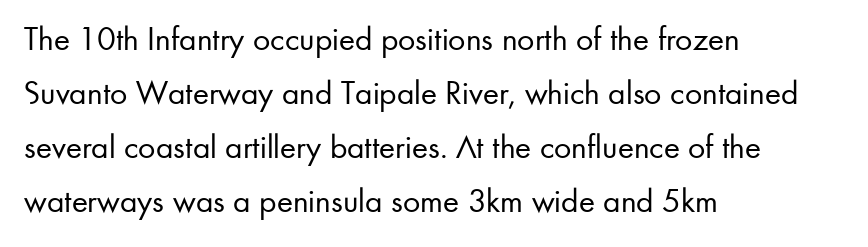
{"serif": "no", "italic": "no", "bold": "no", "weight": "regular", "width": "normal", "stroke_contrast": "low", "x_height": "small", "monospaced": "no", "underline": "no", "align": "left", "line_spacing": "normal", "line_spacing_ratio": 1.59, "letter_spacing": "normal", "letter_spacing_em": 0.0, "glyph_px": 34}
